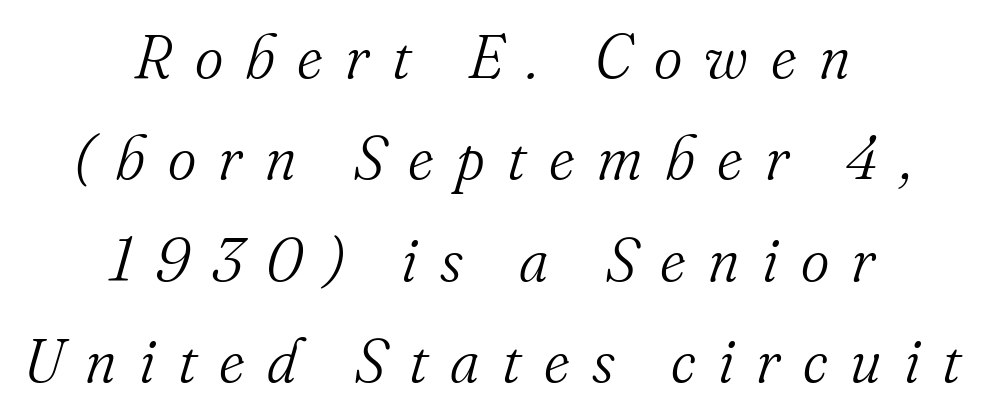
Ink coverage per letter is moderate at most. Nobody drew a line under any word here. Do the characters align in a grid? No, the font is proportional. Visually the block forms a symmetrical silhouette, jagged on both flanks. Leading matches the norm, producing a regular column.
